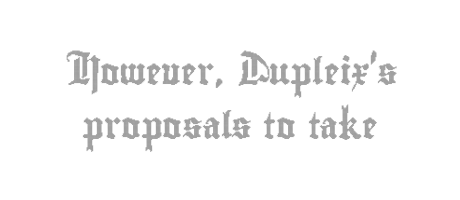
Every stem runs plumb, perpendicular to the baseline. One glance says open: line gaps are wider than usual. Just letters on the line, the space beneath them empty. Honestly, the letter spacing is just normal — you wouldn't notice it.
